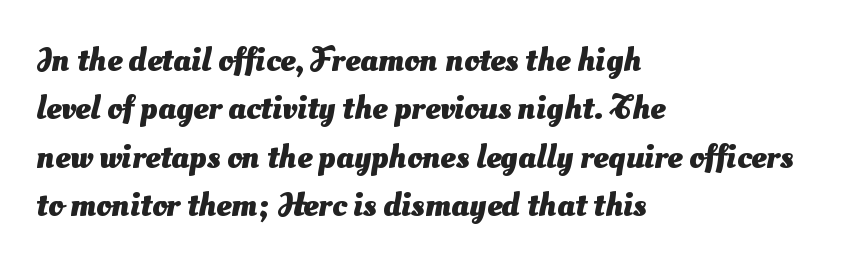
No feet cap the strokes, marking this as sans-serif type. The gaps between neighbouring characters are ordinary and unremarkable. Leading: standard. Is the block centered? No — it sits flush against the left margin. Stroke thickness is high; the sample reads as a true bold.
